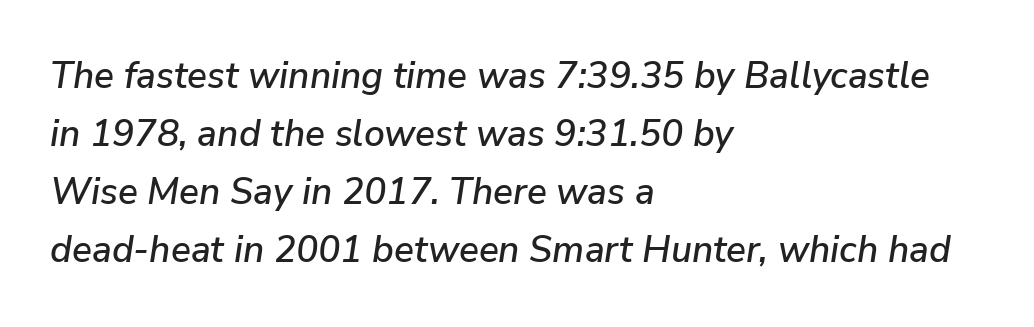
How are the letters spaced? Ordinarily, with no added tracking. Letters rest on an invisible, unmarked baseline. Visually the block forms a straight wall on the left and a jagged coastline on the right. Style check: oblique. Compared with typical paragraphs, the rows here are spaced about the same. Here the designer chose a conventional face with non-uniform glyph widths.
